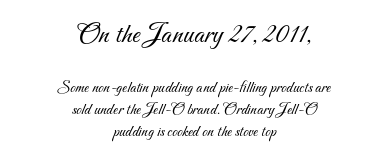
{"serif": "no", "bold": "no", "weight": "light", "width": "normal", "stroke_contrast": "medium", "x_height": "small", "monospaced": "no", "underline": "no", "align": "center", "line_spacing": "normal", "line_spacing_ratio": 1.28, "letter_spacing": "normal", "letter_spacing_em": 0.0, "larger_block": "first", "size_ratio": 1.71, "glyph_px": 29}
